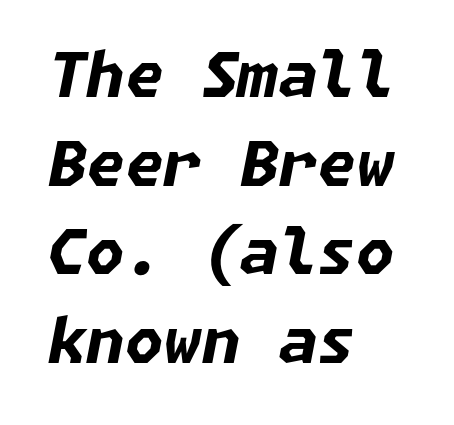
{"italic": "yes", "lean": "right", "slant_degrees": 11, "bold": "yes", "weight": "bold", "width": "normal", "stroke_contrast": "low", "x_height": "medium", "underline": "no", "align": "left", "line_spacing": "normal", "line_spacing_ratio": 1.43, "letter_spacing": "normal", "letter_spacing_em": 0.0, "glyph_px": 62}
